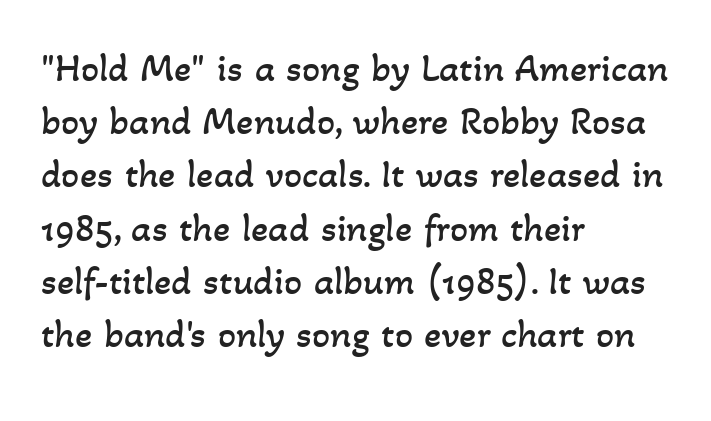
The image shows 40 px regular-weight type; set left-aligned, normal line spacing (1.33x), normal letter spacing, not underlined; low stroke contrast and a small x-height.
